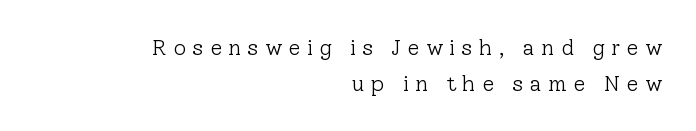
Q: Is the text bold? A: No.
Q: Is the text italic (slanted)? A: No, it is upright.
Q: Is the text underlined? A: No.
Q: How is the paragraph aligned? A: Right-aligned.
Q: Is the spacing between letters normal or unusually wide? A: Unusually wide.
Q: Is the spacing between lines tight, normal or loose? A: Normal.
